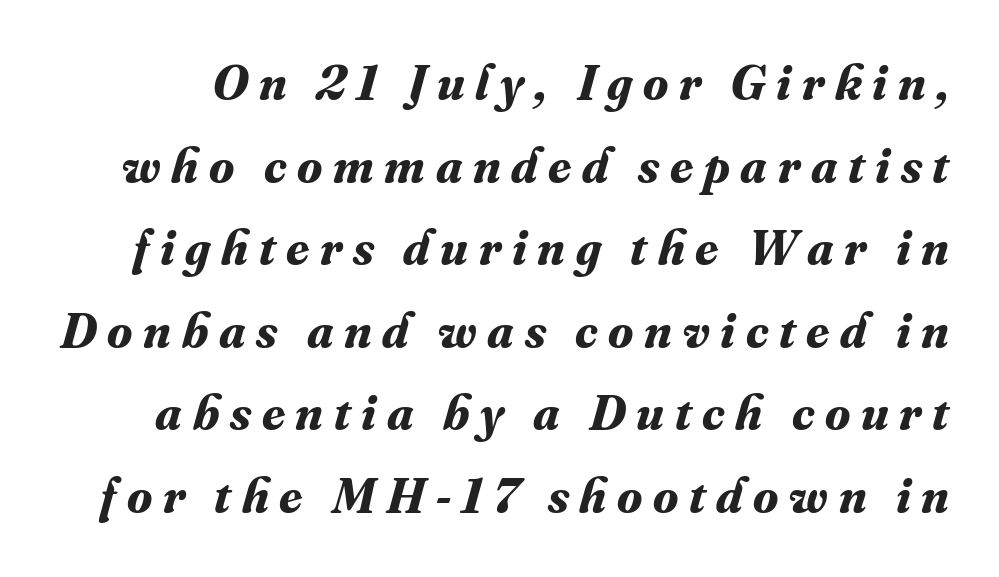
Q: Is the text bold? A: Yes.
Q: Is the text italic (slanted)? A: Yes, it leans right by about 16 degrees.
Q: Is the typeface a serif or a sans-serif typeface? A: Serif.
Q: Is the text underlined? A: No.
Q: Is the spacing between letters normal or unusually wide? A: Unusually wide.
Q: Is the spacing between lines tight, normal or loose? A: Normal.
Q: Width (condensed, normal, or wide)? A: Normal.
Q: Stroke contrast? A: Medium.
Q: x-height? A: Small.
Q: Monospaced? A: No.
